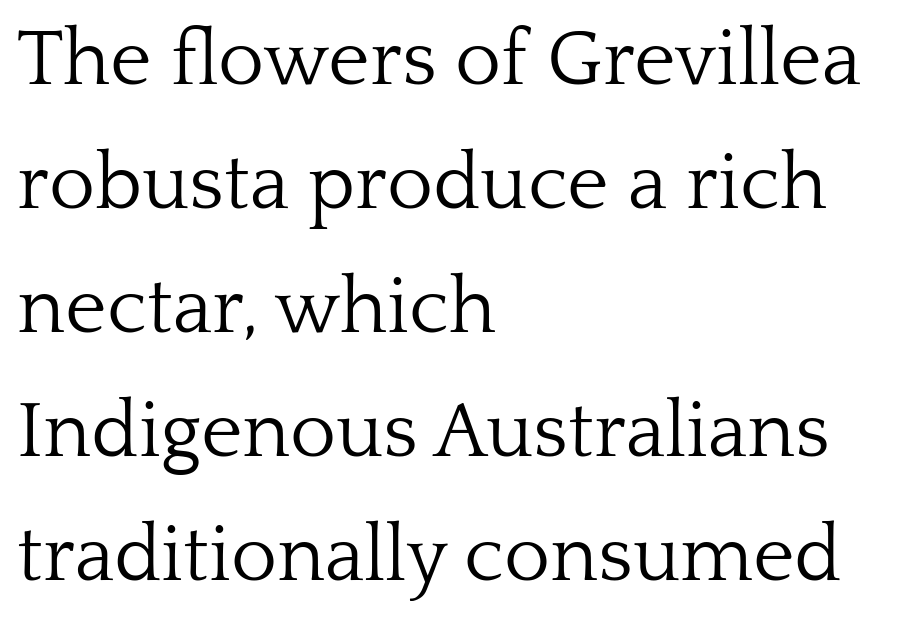
{"serif": "yes", "italic": "no", "bold": "no", "weight": "light", "width": "normal", "stroke_contrast": "low", "x_height": "medium", "monospaced": "no", "underline": "no", "align": "left", "line_spacing": "normal", "line_spacing_ratio": 1.57, "letter_spacing": "normal", "letter_spacing_em": 0.0, "glyph_px": 79}
